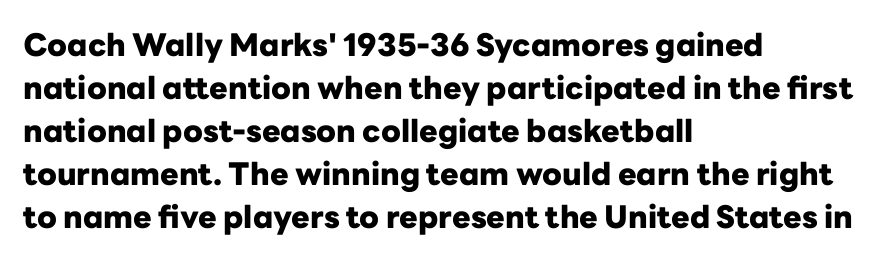
The type is set solid horizontally, with unmodified tracking. The paragraph shown leans on its left margin. This sample has the flowing, uneven cadence of proportional lettering. Heavy-handed strokes throughout: this text is bold. The area under the type is left untouched. Nope, no serifs anywhere on these letters.
